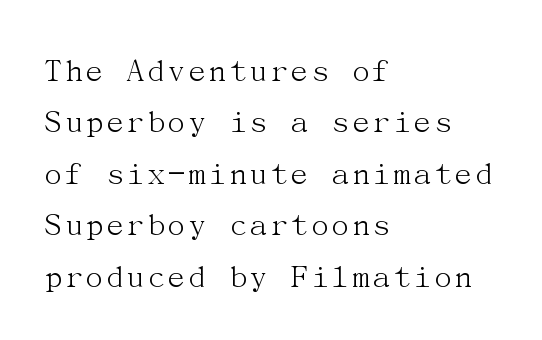
Q: Is the text bold? A: No.
Q: Is the text italic (slanted)? A: No, it is upright.
Q: Is the typeface a serif or a sans-serif typeface? A: Serif.
Q: Is the text underlined? A: No.
Q: How is the paragraph aligned? A: Left-aligned.
Q: Is the spacing between letters normal or unusually wide? A: Normal.
Q: Is the spacing between lines tight, normal or loose? A: Normal.
Q: Width (condensed, normal, or wide)? A: Normal.
Q: Stroke contrast? A: Medium.
Q: x-height? A: Medium.
